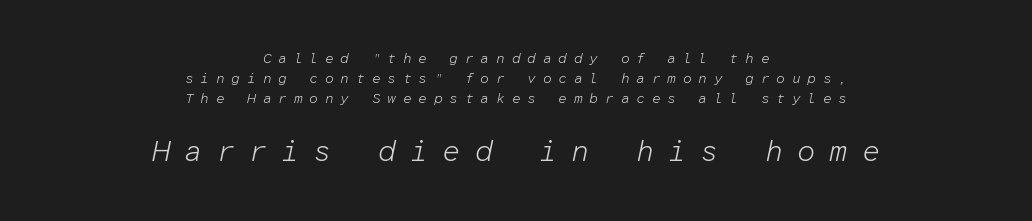
The image shows 29 px light type, italic (leaning right), monospaced; set centered, normal line spacing (1.43x), unusually wide letter spacing (+0.48 em), not underlined; the second (bottom) block is 2.07x larger; low stroke contrast and a medium x-height.
